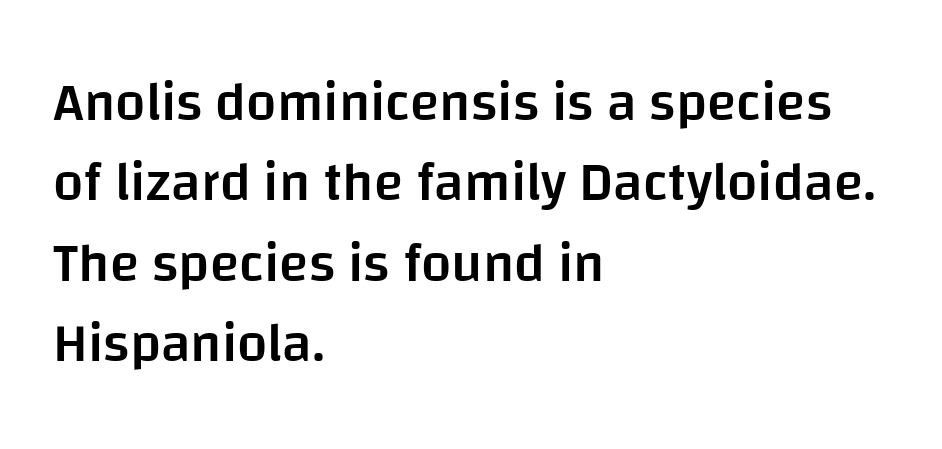
{"serif": "no", "italic": "no", "bold": "semi", "weight": "semibold", "width": "normal", "stroke_contrast": "low", "x_height": "large", "monospaced": "no", "underline": "no", "align": "left", "line_spacing": "normal", "line_spacing_ratio": 1.49, "letter_spacing": "normal", "letter_spacing_em": 0.0, "glyph_px": 54}
